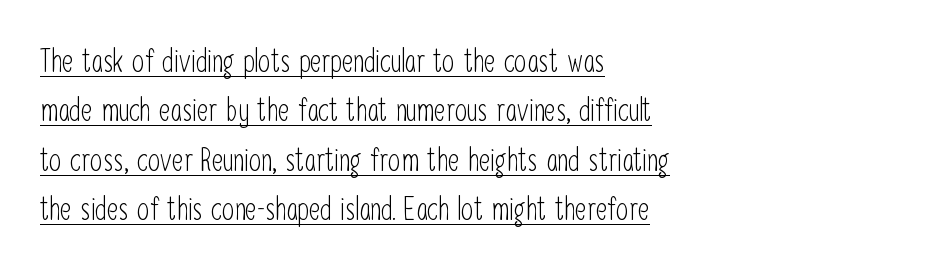
Q: Is the text bold? A: No.
Q: Is the text italic (slanted)? A: No, it is upright.
Q: Is the typeface a serif or a sans-serif typeface? A: Sans-serif.
Q: Is the text underlined? A: Yes.
Q: How is the paragraph aligned? A: Left-aligned.
Q: Is the spacing between letters normal or unusually wide? A: Normal.
Q: Is the spacing between lines tight, normal or loose? A: Normal.
Q: Width (condensed, normal, or wide)? A: Condensed.
Q: Stroke contrast? A: Low.
Q: x-height? A: Medium.
Q: Monospaced? A: No.
